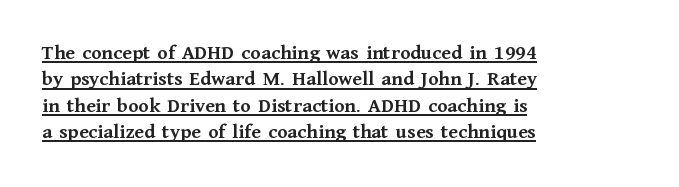
Style check: upright. These lines are set flush left with a ragged right edge. Honestly, the underline is the first thing you notice here. Words appear dense and cohesive because spacing is normal. The rendering uses a moderate line-height, typical for paragraphs. Weight check: bold — yes, fully.
